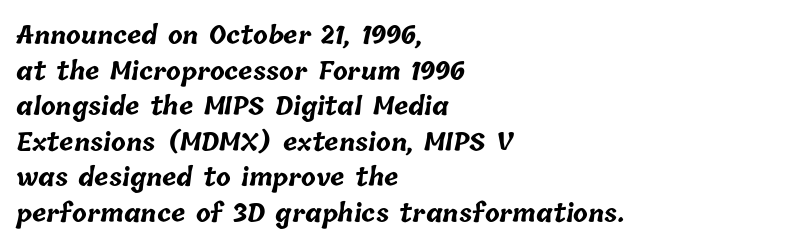
The image shows 24 px bold type; set left-aligned, normal line spacing (1.48x), normal letter spacing, not underlined.
